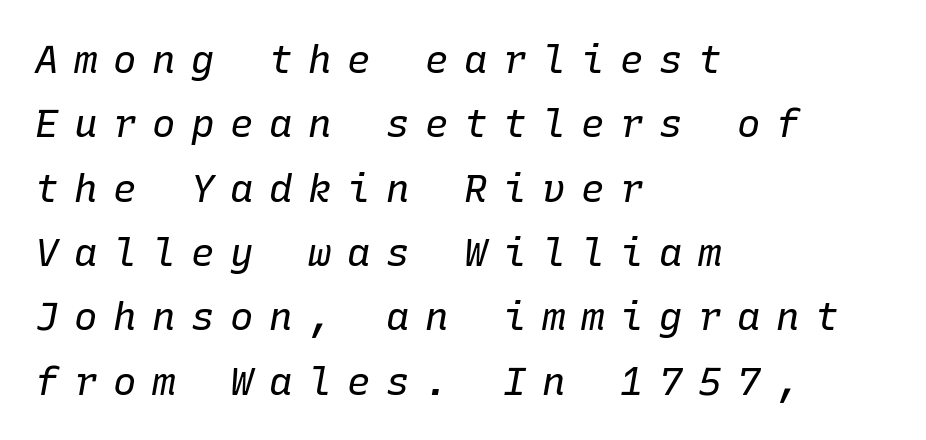
The rendering uses typewriter-style spacing with identical character cells. The line-height multiplier appears to be the usual default. Letters have the restrained weight of plain body copy at most. Typeset ragged right — the left edge is the straight one. This is oblique type, the kind used for emphasis or titles. Characters follow at a spacing far wider than the type designer built in.
